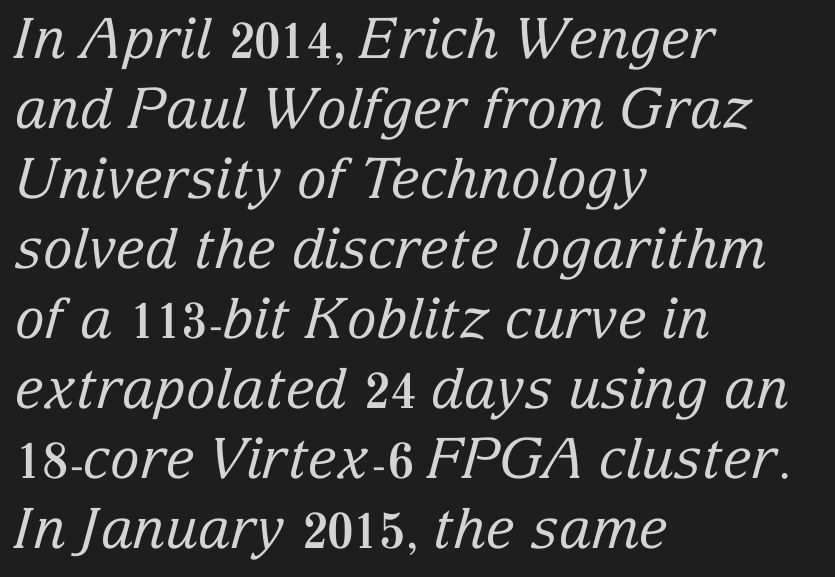
The image shows 56 px regular-weight serif type, italic (leaning right); set left-aligned, normal line spacing (1.25x), normal letter spacing, not underlined; low stroke contrast and a medium x-height.
